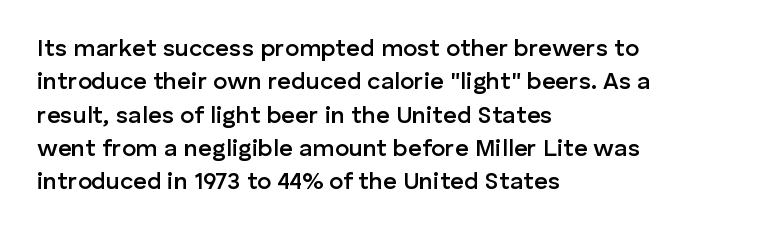
Does the lettering tilt? It doesn't — this is upright. Students, this is semibold: more ink than regular, less than bold. Is the block centered? No — it sits flush against the left margin. The block of text has a typical density, with ordinary space between rows.
